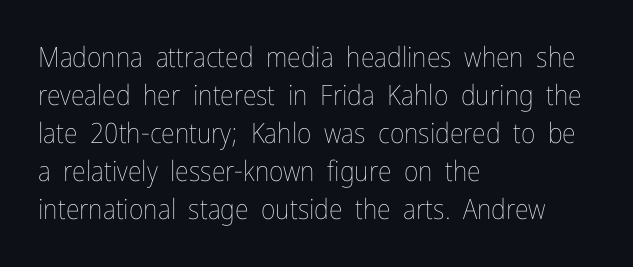
The image shows 28 px thin, condensed type, upright; set left-aligned, normal line spacing (1.36x), normal letter spacing, not underlined; low stroke contrast and a medium x-height.
